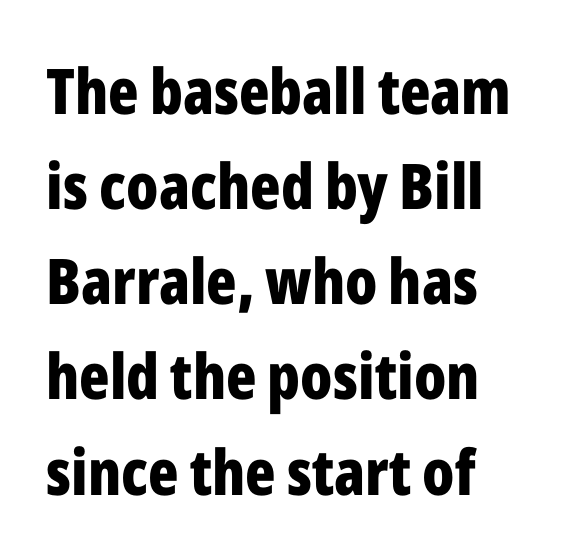
{"serif": "no", "italic": "no", "bold": "yes", "weight": "bold", "width": "condensed", "stroke_contrast": "low", "x_height": "medium", "monospaced": "no", "underline": "no", "line_spacing": "normal", "line_spacing_ratio": 1.51, "letter_spacing": "normal", "letter_spacing_em": 0.0, "glyph_px": 63}
